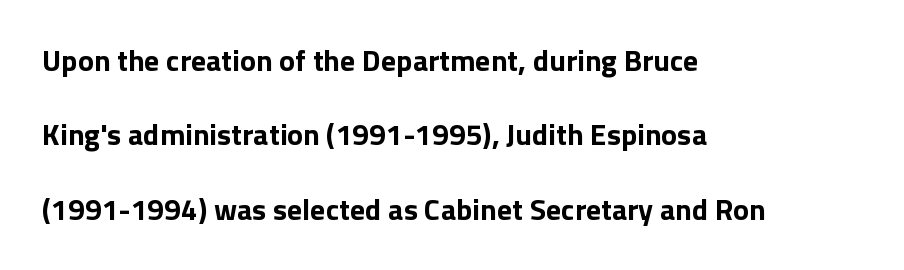
This rendering features lettering with no underline. The rendering uses a bold face; every stroke is thick and dark. Look at the bottom of the vertical strokes: they stop flat, with no serifs. Is this a fixed-width face? No — the glyphs have proportional, varying widths. Does the leading feel generous? Absolutely, it's lavish. No extra tracking has been applied to these lines.
